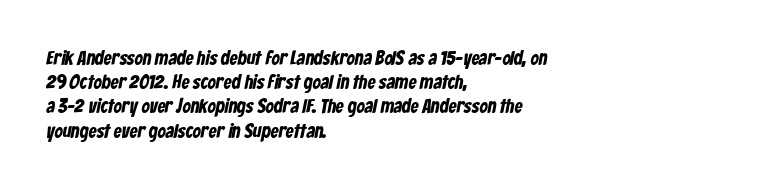
{"underline": "no", "align": "left", "line_spacing_ratio": 1.21, "letter_spacing": "normal", "letter_spacing_em": 0.0, "glyph_px": 20}
